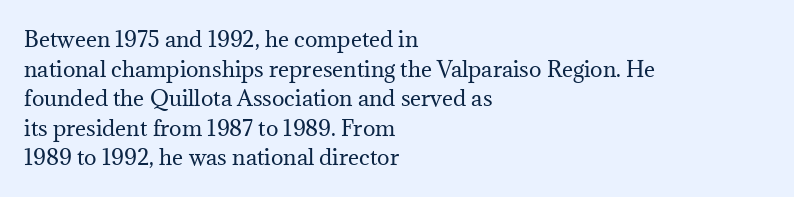
Quick note: underline off. Do the letters lean? They stand straight. The text block is weighted toward the left margin, trailing off unevenly rightward. This rendering leaves character spacing at its baseline value. Vertical spacing — default.
